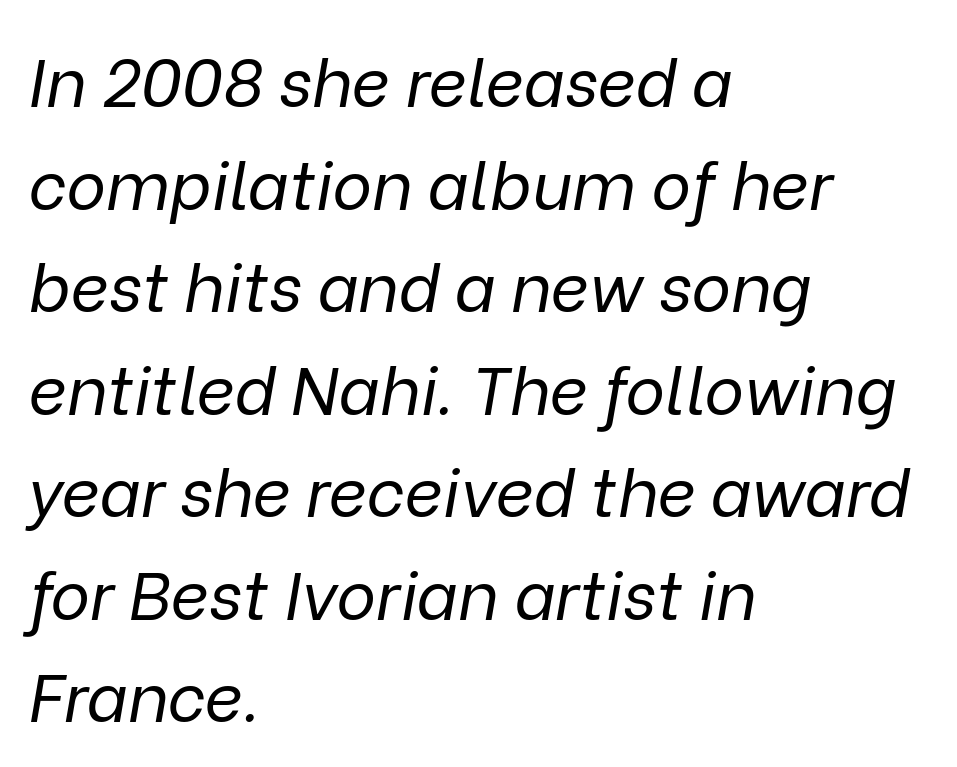
Q: Is the text bold? A: No.
Q: Is the text italic (slanted)? A: Yes, it leans right by about 9 degrees.
Q: Is the text underlined? A: No.
Q: How is the paragraph aligned? A: Left-aligned.
Q: Is the spacing between letters normal or unusually wide? A: Normal.
Q: Is the spacing between lines tight, normal or loose? A: Normal.
Q: Width (condensed, normal, or wide)? A: Normal.
Q: Stroke contrast? A: Low.
Q: x-height? A: Medium.
Q: Monospaced? A: No.
